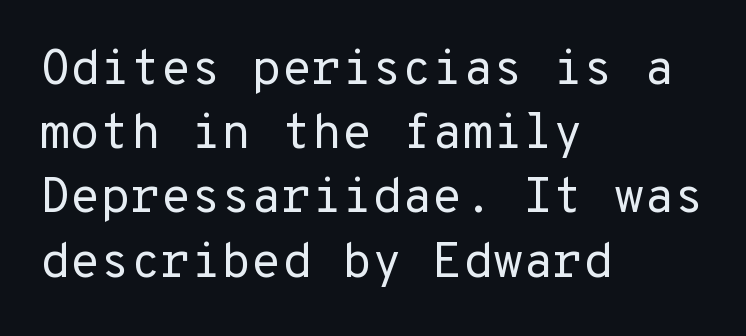
The image shows 49 px regular-weight sans-serif type, upright, monospaced; set left-aligned, normal line spacing (1.31x), normal letter spacing, not underlined; low stroke contrast and a medium x-height.
